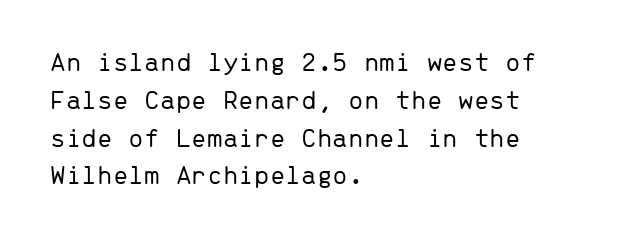
{"serif": "no", "italic": "no", "bold": "no", "weight": "light", "width": "normal", "stroke_contrast": "low", "x_height": "medium", "monospaced": "yes", "underline": "no", "align": "left", "line_spacing": "normal", "line_spacing_ratio": 1.35, "letter_spacing": "normal", "letter_spacing_em": 0.0, "glyph_px": 28}
